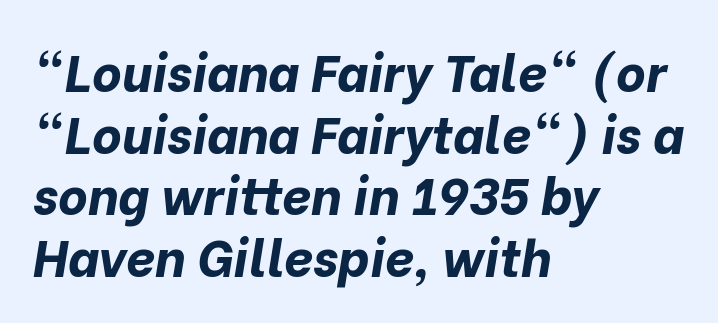
Q: Is the text bold? A: Yes.
Q: Is the text italic (slanted)? A: Yes, it leans right by about 10 degrees.
Q: Is the text underlined? A: No.
Q: How is the paragraph aligned? A: Left-aligned.
Q: Is the spacing between letters normal or unusually wide? A: Normal.
Q: Width (condensed, normal, or wide)? A: Normal.
Q: Stroke contrast? A: Low.
Q: x-height? A: Medium.
Q: Monospaced? A: No.
